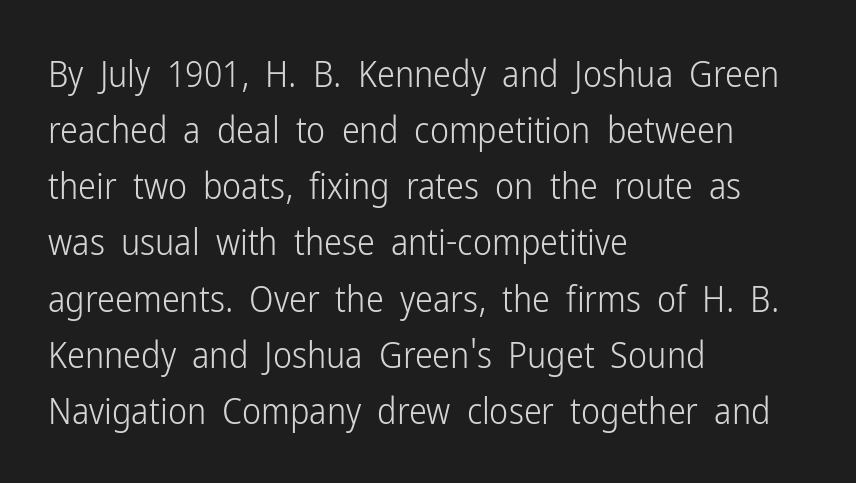
The image shows 36 px light, condensed sans-serif type, upright; set left-aligned, normal line spacing (1.56x), normal letter spacing, not underlined; low stroke contrast and a medium x-height.
